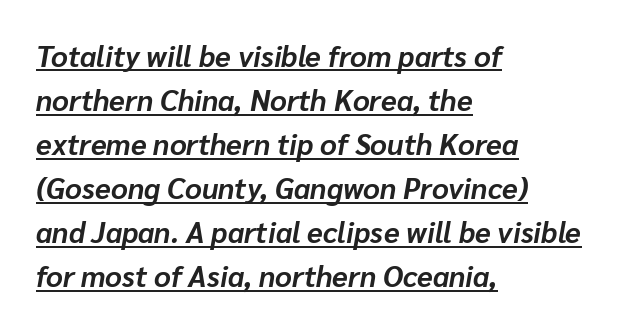
{"italic": "yes", "lean": "right", "slant_degrees": 10, "bold": "yes", "weight": "bold", "width": "normal", "stroke_contrast": "low", "x_height": "medium", "monospaced": "no", "underline": "yes", "align": "left", "line_spacing": "normal", "line_spacing_ratio": 1.52, "letter_spacing": "normal", "letter_spacing_em": 0.0, "glyph_px": 29}
